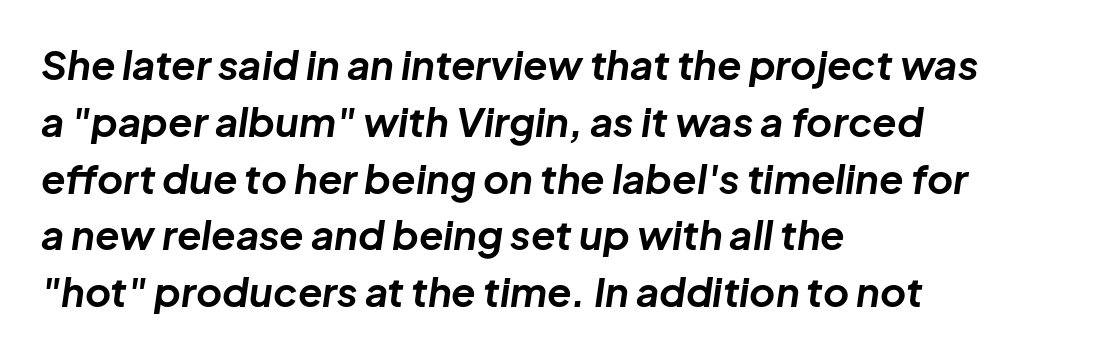
{"italic": "yes", "lean": "right", "slant_degrees": 8, "bold": "yes", "weight": "bold", "width": "normal", "stroke_contrast": "low", "x_height": "medium", "monospaced": "no", "underline": "no", "align": "left", "line_spacing": "normal", "line_spacing_ratio": 1.42, "letter_spacing": "normal", "letter_spacing_em": 0.0, "glyph_px": 40}
